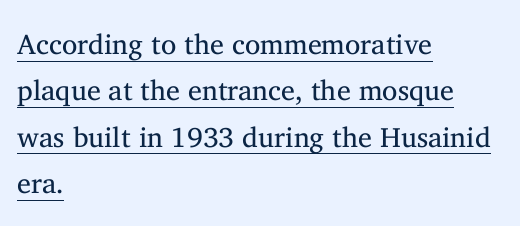
Q: Is the text bold? A: No.
Q: Is the text italic (slanted)? A: No, it is upright.
Q: Is the typeface a serif or a sans-serif typeface? A: Serif.
Q: Is the text underlined? A: Yes.
Q: How is the paragraph aligned? A: Left-aligned.
Q: Is the spacing between letters normal or unusually wide? A: Normal.
Q: Is the spacing between lines tight, normal or loose? A: Normal.
Q: Width (condensed, normal, or wide)? A: Normal.
Q: Stroke contrast? A: Medium.
Q: x-height? A: Medium.
Q: Monospaced? A: No.
